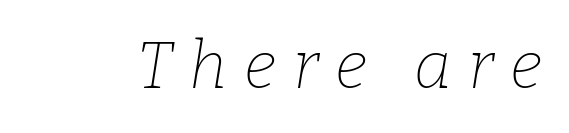
The image shows 65 px thin serif type, italic (leaning right); set unusually wide letter spacing (+0.26 em), not underlined; low stroke contrast and a medium x-height.
